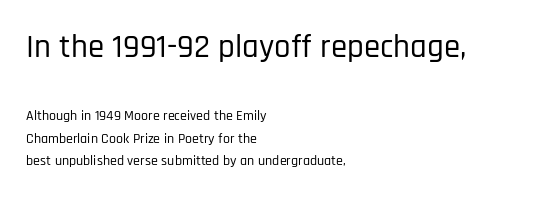
The image shows 33 px condensed sans-serif type, upright; set left-aligned, normal line spacing (1.62x), normal letter spacing, not underlined; the first (top) block is 2.36x larger; low stroke contrast and a large x-height.
